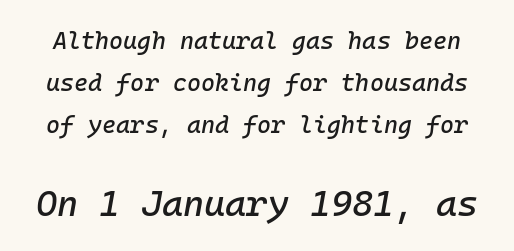
The rendering uses typewriter-style spacing with identical character cells. The letters are slanted; this is an italic face. Short note: letters normally spaced. The passage shown begins with its smaller block and ends with its larger one.
